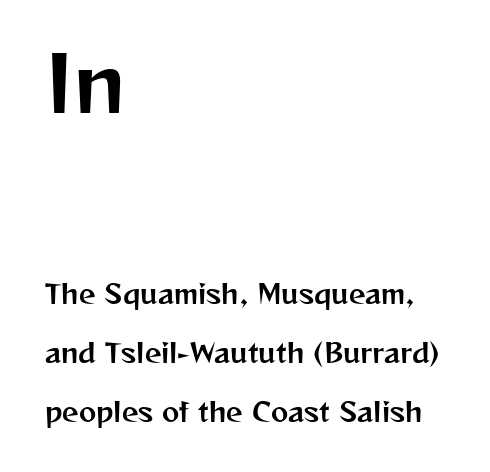
{"serif": "no", "italic": "no", "width": "normal", "stroke_contrast": "medium", "x_height": "medium", "monospaced": "no", "underline": "no", "align": "left", "line_spacing": "loose", "line_spacing_ratio": 2.27, "letter_spacing": "normal", "letter_spacing_em": 0.0, "larger_block": "first", "size_ratio": 2.96, "glyph_px": 77}
